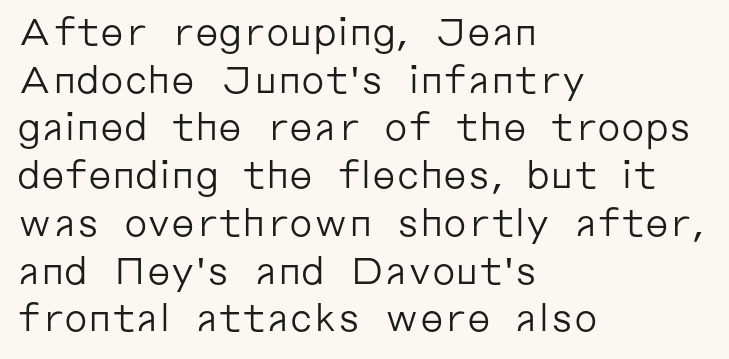
Is this a heavy cut? Hardly; it is regular or lighter. How are the letters spaced? Ordinarily, with no added tracking. The ragged edge is on the right, which tells us the setting is flush left. Characters remain perfectly vertical along every line. This sample has the flowing, uneven cadence of proportional lettering. The area under the type is left untouched.
